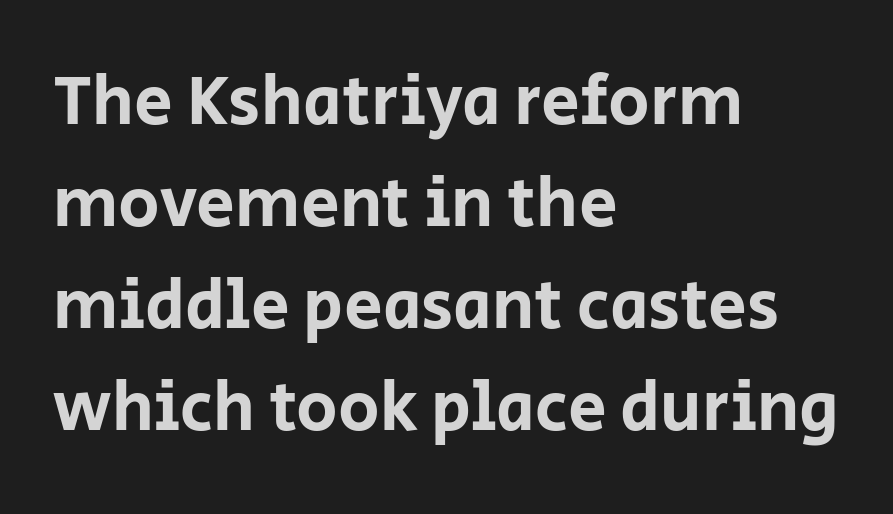
The image shows 69 px sans-serif type, upright; set left-aligned, normal line spacing (1.48x), normal letter spacing, not underlined; low stroke contrast and a large x-height.
